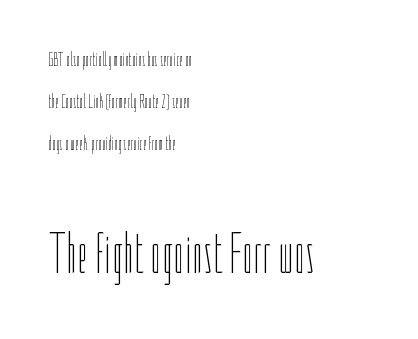
{"italic": "no", "bold": "no", "weight": "thin", "width": "condensed", "stroke_contrast": "low", "x_height": "medium", "monospaced": "no", "underline": "no", "align": "left", "line_spacing": "loose", "line_spacing_ratio": 2.2, "letter_spacing": "normal", "letter_spacing_em": 0.0, "larger_block": "second", "size_ratio": 3.05, "glyph_px": 58}
